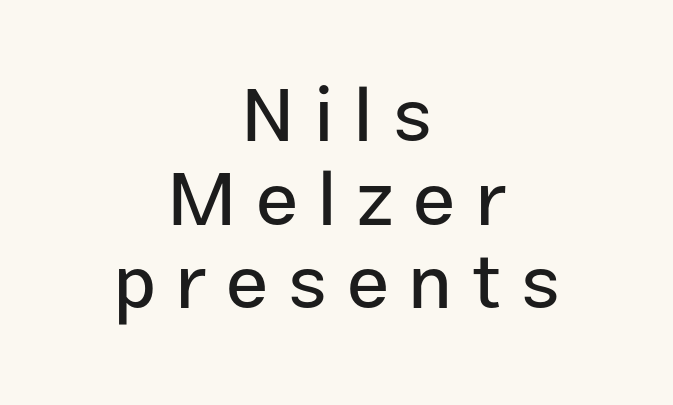
Q: Is the text italic (slanted)? A: No, it is upright.
Q: Is the typeface a serif or a sans-serif typeface? A: Sans-serif.
Q: Is the text underlined? A: No.
Q: How is the paragraph aligned? A: Centered.
Q: Is the spacing between letters normal or unusually wide? A: Unusually wide.
Q: Is the spacing between lines tight, normal or loose? A: Tight.
Q: Width (condensed, normal, or wide)? A: Normal.
Q: Stroke contrast? A: Low.
Q: x-height? A: Medium.
Q: Monospaced? A: No.
